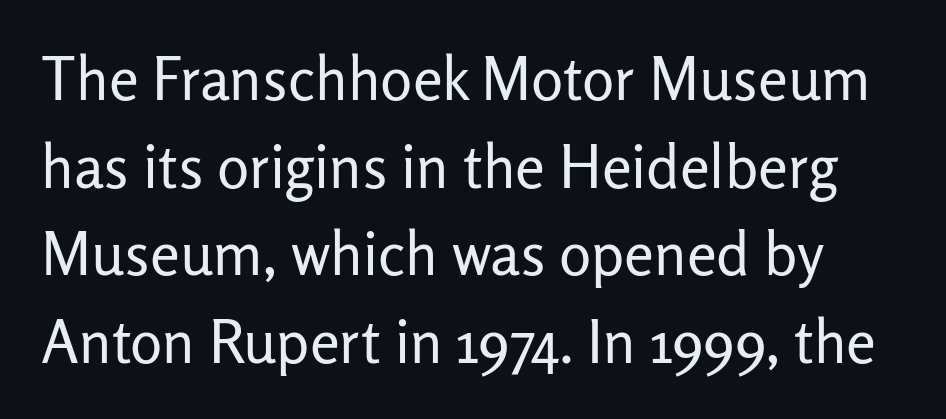
The image shows 60 px regular-weight sans-serif type, upright; set normal line spacing (1.46x), normal letter spacing, not underlined; low stroke contrast and a medium x-height.
